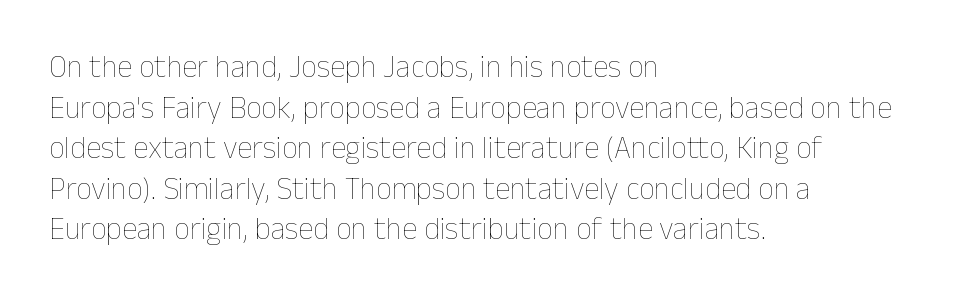
Q: Is the text bold? A: No.
Q: Is the text italic (slanted)? A: No, it is upright.
Q: Is the text underlined? A: No.
Q: How is the paragraph aligned? A: Left-aligned.
Q: Is the spacing between letters normal or unusually wide? A: Normal.
Q: Is the spacing between lines tight, normal or loose? A: Normal.
Q: Width (condensed, normal, or wide)? A: Normal.
Q: Stroke contrast? A: Low.
Q: x-height? A: Medium.
Q: Monospaced? A: No.
